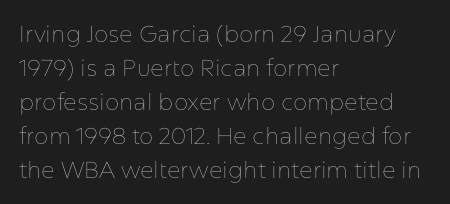
{"italic": "no", "bold": "no", "underline": "no", "align": "left", "line_spacing": "normal", "line_spacing_ratio": 1.48, "letter_spacing": "normal", "letter_spacing_em": 0.0, "glyph_px": 23}
